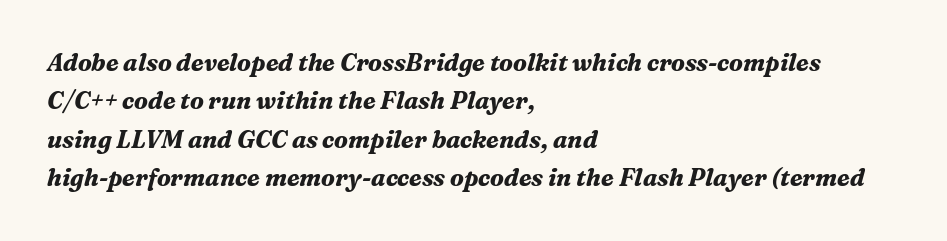
{"italic": "yes", "lean": "right", "slant_degrees": 16, "bold": "yes", "underline": "no", "align": "left", "line_spacing": "normal", "line_spacing_ratio": 1.6, "letter_spacing": "normal", "letter_spacing_em": 0.0, "glyph_px": 24}
